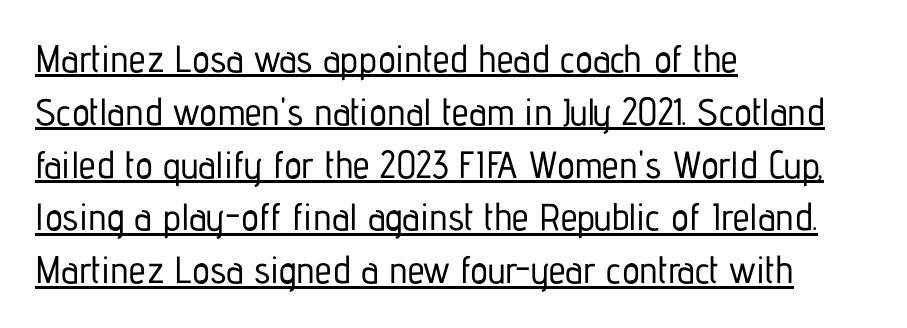
Q: Is the text italic (slanted)? A: No, it is upright.
Q: Is the typeface a serif or a sans-serif typeface? A: Sans-serif.
Q: Is the text underlined? A: Yes.
Q: How is the paragraph aligned? A: Left-aligned.
Q: Is the spacing between letters normal or unusually wide? A: Normal.
Q: Is the spacing between lines tight, normal or loose? A: Normal.
Q: Width (condensed, normal, or wide)? A: Condensed.
Q: Stroke contrast? A: Low.
Q: x-height? A: Medium.
Q: Monospaced? A: No.
